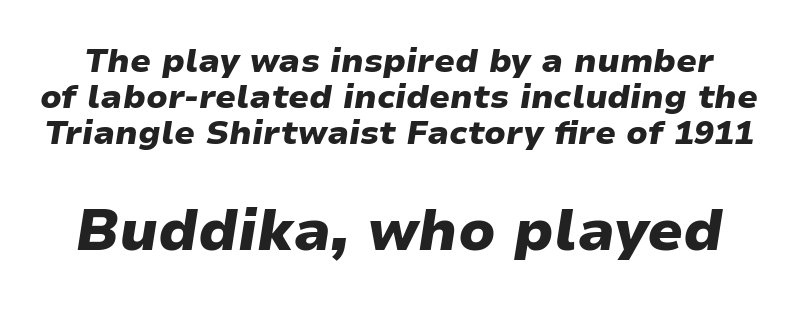
The image shows 57 px heavy, wide type, italic (leaning right); set tight line spacing (1.09x), normal letter spacing, not underlined; the second (bottom) block is 1.73x larger; low stroke contrast and a medium x-height.
